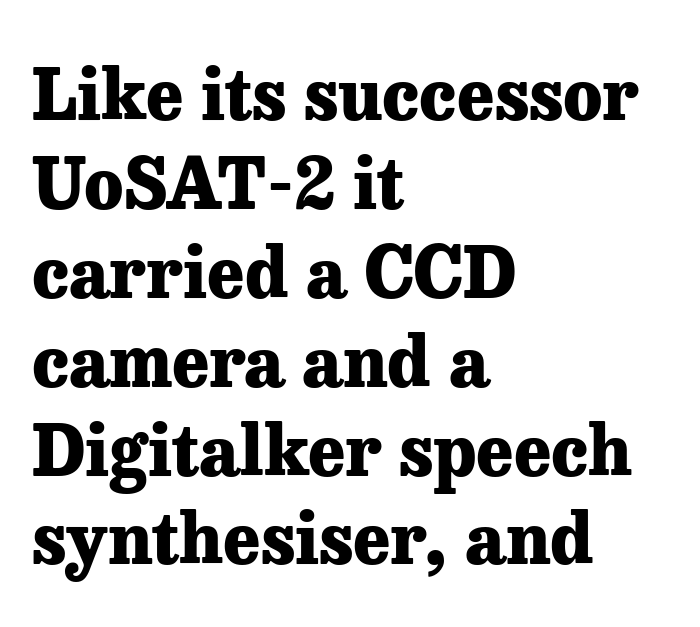
{"serif": "yes", "italic": "no", "bold": "yes", "weight": "heavy", "width": "normal", "stroke_contrast": "low", "x_height": "medium", "monospaced": "no", "underline": "no", "align": "left", "line_spacing": "normal", "line_spacing_ratio": 1.27, "letter_spacing": "normal", "letter_spacing_em": 0.0, "glyph_px": 70}
